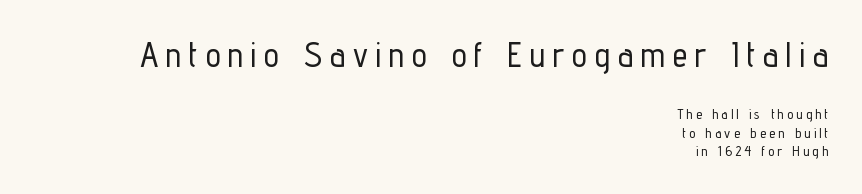
Does the bottom block carry the larger type? No, the top block does. Grotesque or geometric, the face here clearly has no serifs. Right-aligned paragraph, ragged on the left. Caption: expanded tracking, letters set apart. This sample has the flowing, uneven cadence of proportional lettering.
